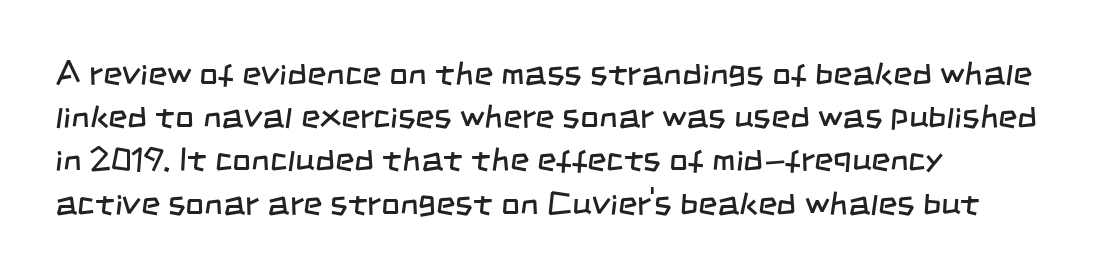
The image shows 33 px regular-weight, condensed sans-serif type; set left-aligned, normal line spacing (1.31x), normal letter spacing, not underlined; low stroke contrast and a large x-height.
